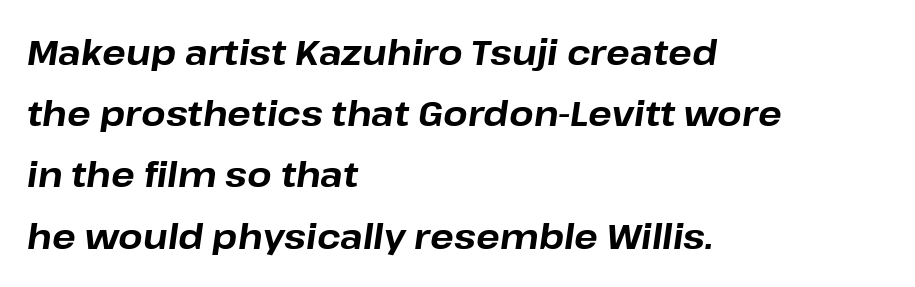
The image shows 35 px bold type, italic (leaning right); set left-aligned, line spacing 1.75x, normal letter spacing, not underlined; low stroke contrast and a medium x-height.
